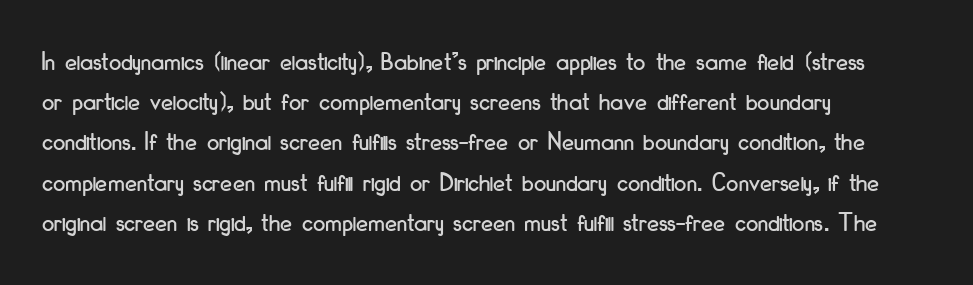
Q: Is the text italic (slanted)? A: No, it is upright.
Q: Is the text underlined? A: No.
Q: How is the paragraph aligned? A: Left-aligned.
Q: Is the spacing between letters normal or unusually wide? A: Normal.
Q: Is the spacing between lines tight, normal or loose? A: Normal.
